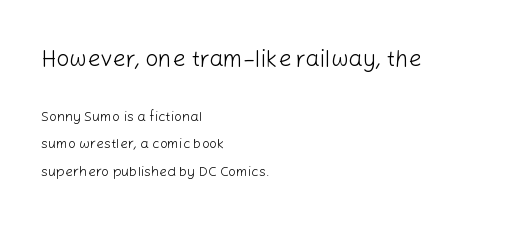
The image shows 23 px text type, upright; set left-aligned, loose line spacing (1.97x), normal letter spacing, not underlined; the first (top) block is 1.64x larger.
